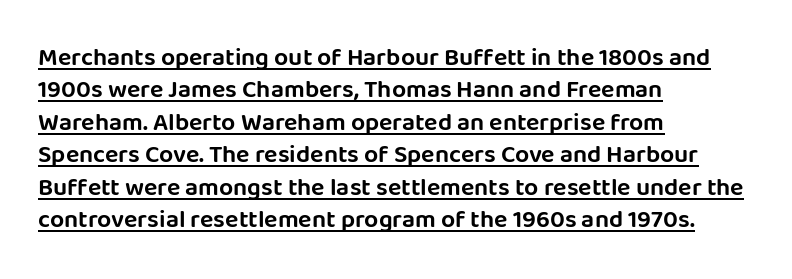
Q: Is the text italic (slanted)? A: No, it is upright.
Q: Is the text underlined? A: Yes.
Q: How is the paragraph aligned? A: Left-aligned.
Q: Is the spacing between letters normal or unusually wide? A: Normal.
Q: Is the spacing between lines tight, normal or loose? A: Normal.
